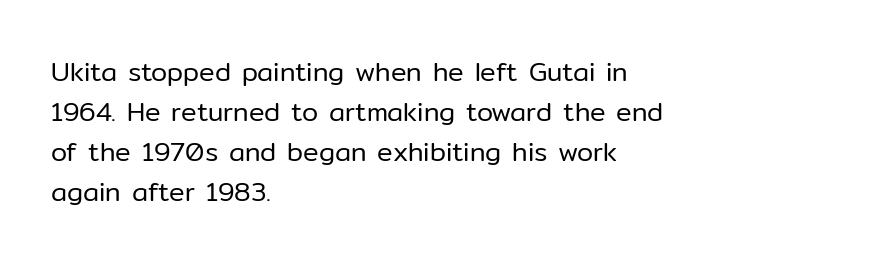
The image shows 26 px text type, upright; set left-aligned, normal line spacing (1.54x), normal letter spacing, not underlined.
